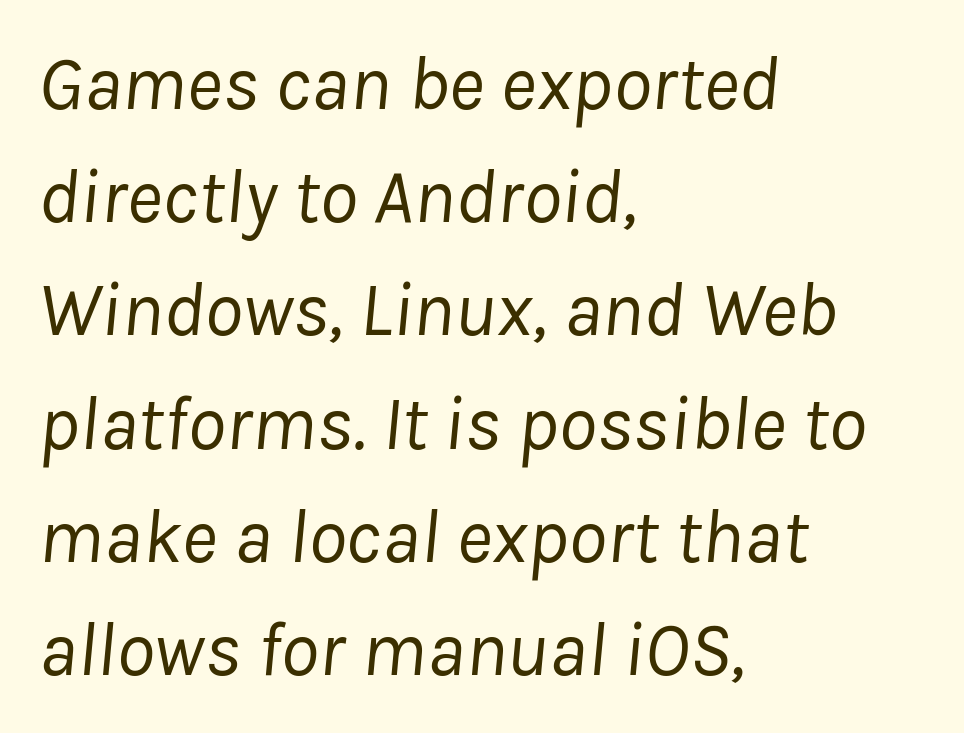
The image shows 77 px regular-weight type, italic (leaning right); set left-aligned, normal line spacing (1.47x), normal letter spacing, not underlined; low stroke contrast and a medium x-height.
